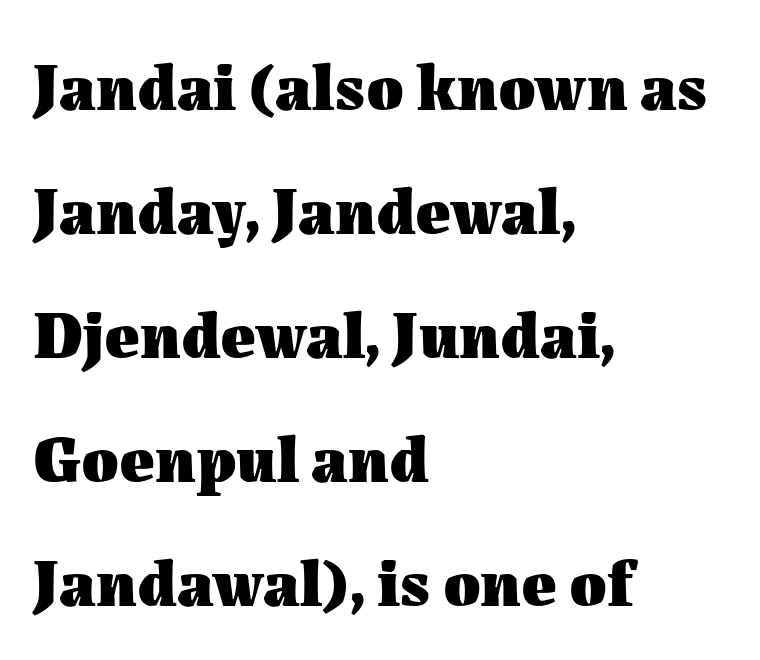
The image shows 67 px heavy type, upright; set left-aligned, line spacing 1.85x, normal letter spacing, not underlined; medium stroke contrast and a medium x-height.
